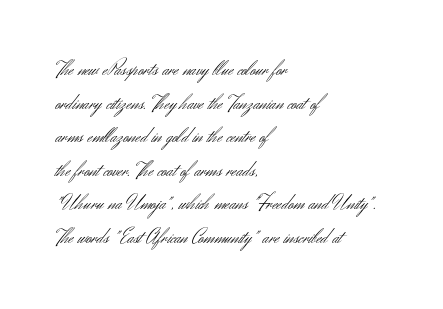
The image shows 21 px text type; set left-aligned, normal line spacing (1.6x), normal letter spacing, not underlined.
